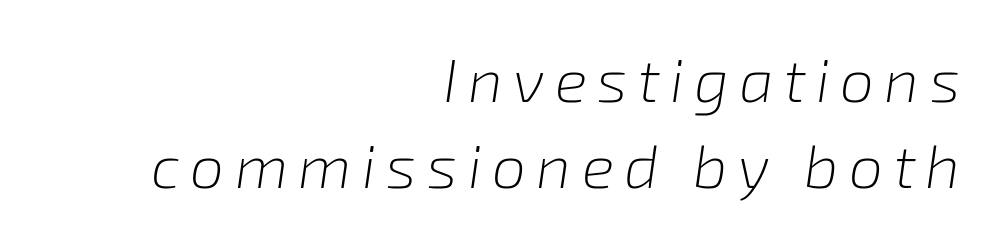
The image shows 61 px light type, italic (leaning right); set right-aligned, normal line spacing (1.41x), not underlined; low stroke contrast and a medium x-height.
